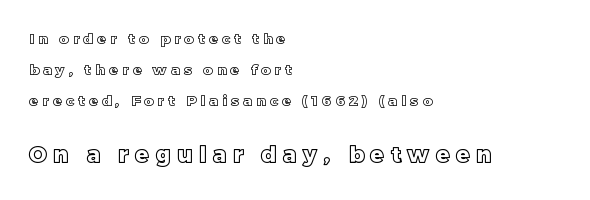
{"italic": "no", "underline": "no", "align": "left", "line_spacing": "loose", "line_spacing_ratio": 2.2, "letter_spacing": "wide", "letter_spacing_em": 0.31, "larger_block": "second", "size_ratio": 1.57, "glyph_px": 22}
